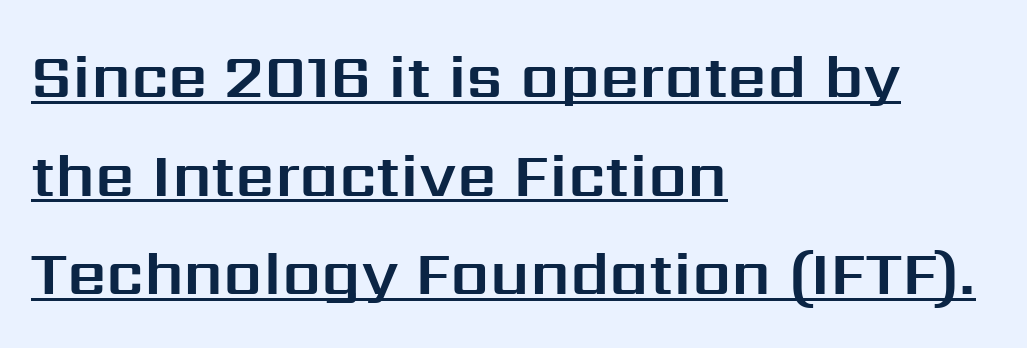
{"serif": "no", "italic": "no", "width": "normal", "stroke_contrast": "medium", "x_height": "medium", "monospaced": "no", "underline": "yes", "align": "left", "line_spacing": "normal", "line_spacing_ratio": 1.59, "letter_spacing": "normal", "letter_spacing_em": 0.0, "glyph_px": 62}
